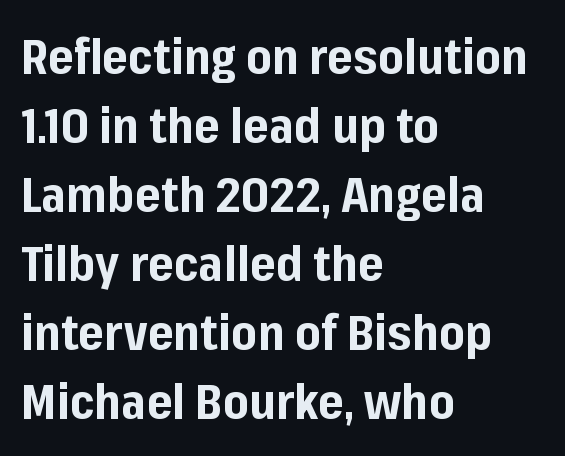
The image shows 49 px bold sans-serif type, upright; set left-aligned, normal line spacing (1.41x), normal letter spacing, not underlined; low stroke contrast and a medium x-height.
